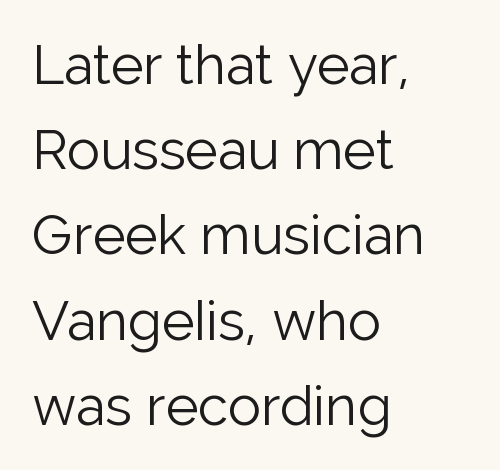
The image shows 55 px light sans-serif type, upright; set left-aligned, normal line spacing (1.55x), normal letter spacing, not underlined; low stroke contrast and a medium x-height.
